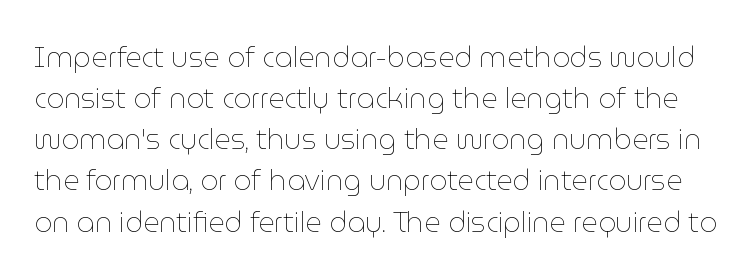
If you drew a line through each stem, it would be perfectly vertical. The font sits on the lighter half of the weight spectrum, regular included. Think of a printed novel: that variable character pitch is what you see here. The string is rendered with underlining switched off.
